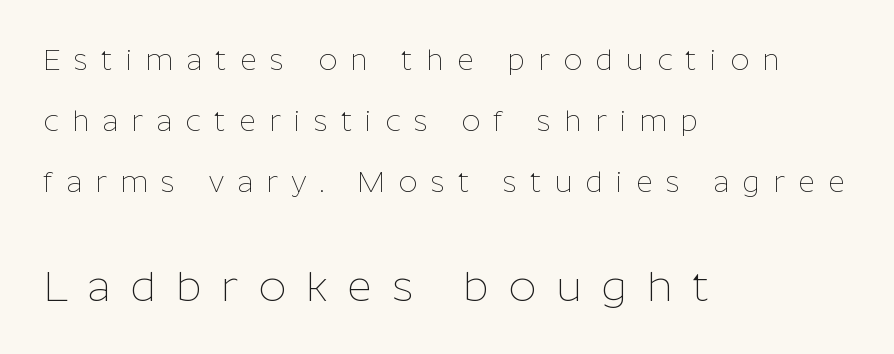
The image shows 43 px thin sans-serif type, upright; set left-aligned, loose line spacing (2.11x), unusually wide letter spacing (+0.46 em), not underlined; the second (bottom) block is 1.48x larger; low stroke contrast and a medium x-height.
